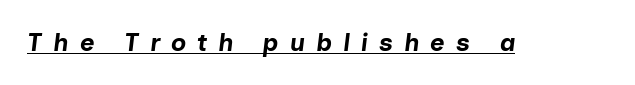
Q: Is the text bold? A: Yes.
Q: Is the text italic (slanted)? A: Yes, it leans right by about 7 degrees.
Q: Is the text underlined? A: Yes.
Q: Is the spacing between letters normal or unusually wide? A: Unusually wide.
